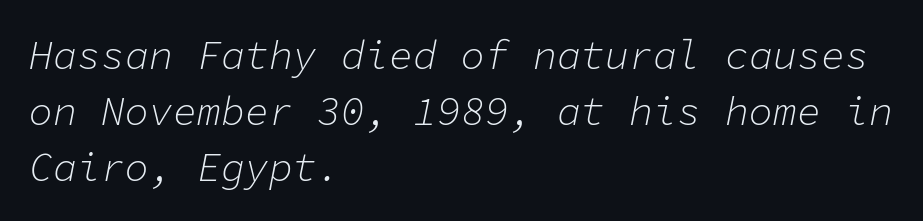
Q: Is the text bold? A: No.
Q: Is the text italic (slanted)? A: Yes, it leans right by about 11 degrees.
Q: Is the text underlined? A: No.
Q: How is the paragraph aligned? A: Left-aligned.
Q: Is the spacing between letters normal or unusually wide? A: Normal.
Q: Is the spacing between lines tight, normal or loose? A: Normal.
Q: Width (condensed, normal, or wide)? A: Normal.
Q: Stroke contrast? A: Low.
Q: x-height? A: Medium.
Q: Monospaced? A: Yes.
